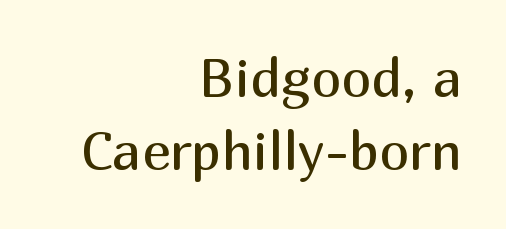
{"serif": "no", "italic": "no", "bold": "no", "weight": "regular", "width": "normal", "stroke_contrast": "medium", "x_height": "medium", "monospaced": "no", "underline": "no", "align": "right", "line_spacing": "normal", "line_spacing_ratio": 1.35, "letter_spacing": "normal", "letter_spacing_em": 0.0, "glyph_px": 54}
